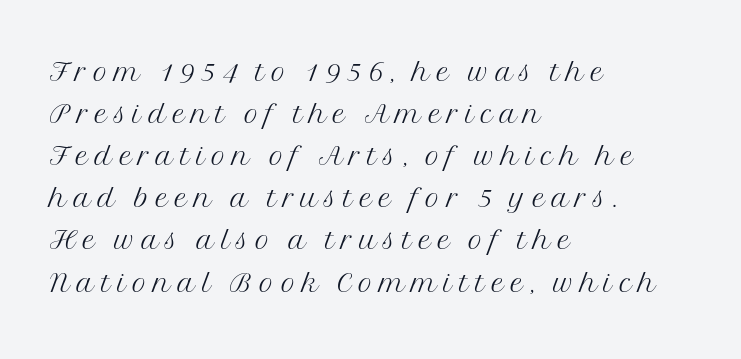
{"serif": "yes", "bold": "no", "weight": "light", "width": "normal", "stroke_contrast": "medium", "x_height": "medium", "monospaced": "no", "underline": "no", "align": "left", "line_spacing": "tight", "line_spacing_ratio": 1.08, "glyph_px": 39}
